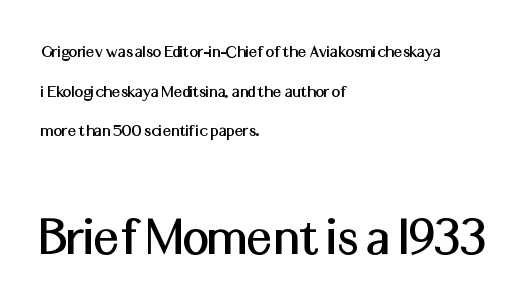
{"serif": "no", "italic": "no", "width": "normal", "stroke_contrast": "medium", "x_height": "medium", "monospaced": "no", "underline": "no", "align": "left", "line_spacing": "loose", "line_spacing_ratio": 2.09, "letter_spacing": "normal", "letter_spacing_em": 0.0, "larger_block": "second", "size_ratio": 3.05, "glyph_px": 58}
